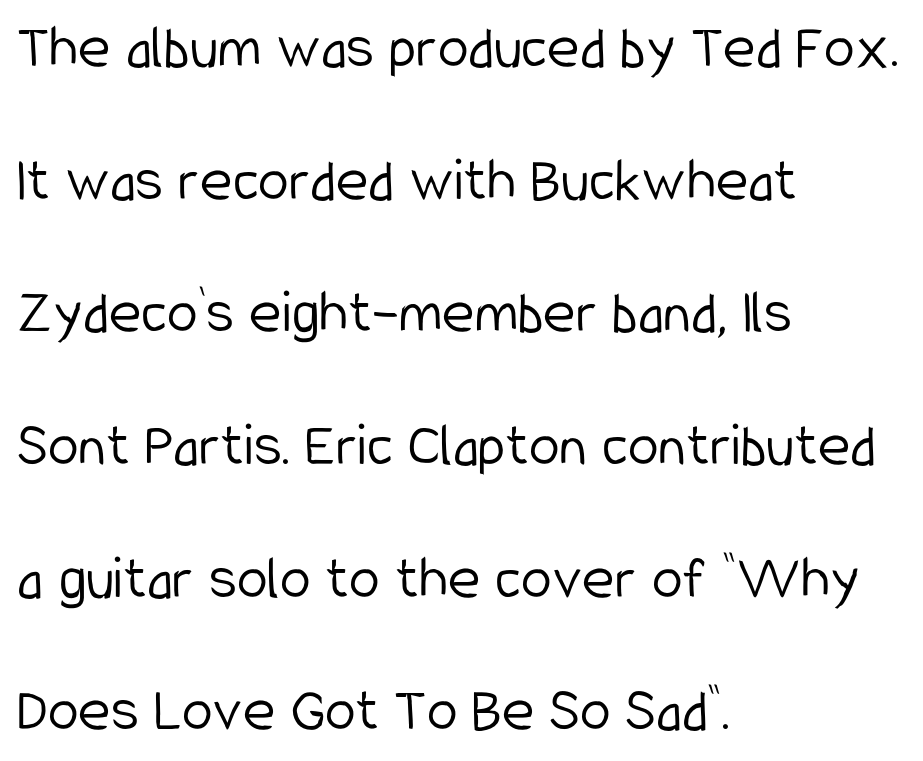
Q: Is the text bold? A: No.
Q: Is the text italic (slanted)? A: No, it is upright.
Q: Is the typeface a serif or a sans-serif typeface? A: Sans-serif.
Q: Is the text underlined? A: No.
Q: How is the paragraph aligned? A: Left-aligned.
Q: Is the spacing between letters normal or unusually wide? A: Normal.
Q: Is the spacing between lines tight, normal or loose? A: Loose.
Q: Width (condensed, normal, or wide)? A: Condensed.
Q: Stroke contrast? A: Low.
Q: x-height? A: Medium.
Q: Monospaced? A: No.
